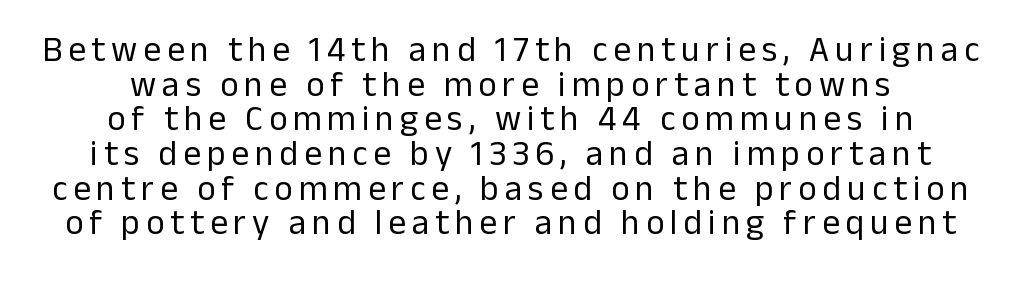
{"serif": "no", "italic": "no", "bold": "no", "weight": "regular", "width": "normal", "stroke_contrast": "low", "x_height": "medium", "monospaced": "no", "underline": "no", "align": "center", "line_spacing": "tight", "line_spacing_ratio": 0.99, "glyph_px": 35}
